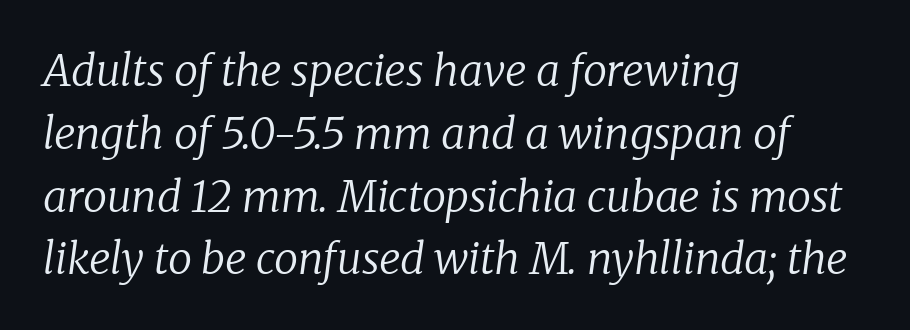
The image shows 43 px regular-weight serif type, italic (leaning right); set left-aligned, normal line spacing (1.46x), normal letter spacing, not underlined; low stroke contrast and a medium x-height.
